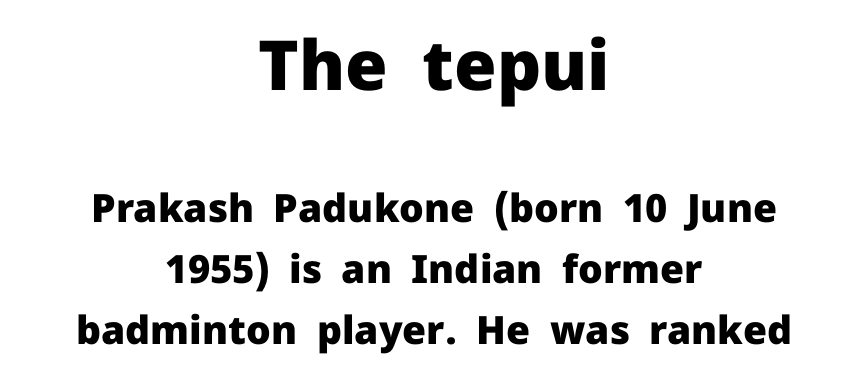
{"serif": "no", "italic": "no", "bold": "yes", "weight": "heavy", "width": "normal", "stroke_contrast": "low", "x_height": "medium", "monospaced": "no", "underline": "no", "align": "center", "line_spacing": "normal", "line_spacing_ratio": 1.57, "letter_spacing": "normal", "letter_spacing_em": 0.0, "larger_block": "first", "size_ratio": 1.77, "glyph_px": 69}
